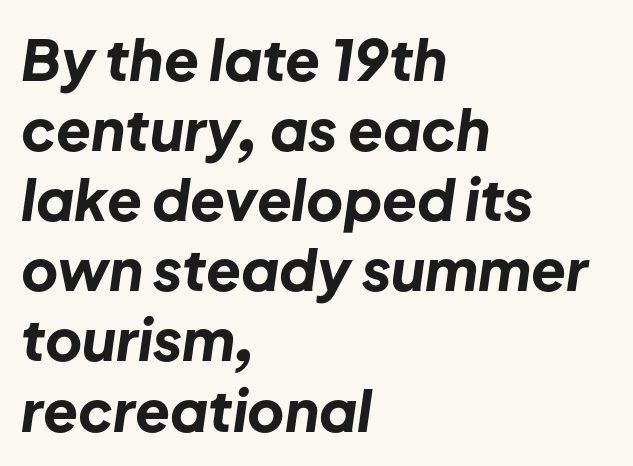
You could call the tracking neutral — neither tight nor loose. Notice how the passage keeps a crisp vertical edge on the left only. I'd describe the lettering as bold — thick and assertive. Decoration check: the copy has no underline. This is oblique type, the kind used for emphasis or titles. The rendering uses natural spacing where letterforms have individual widths.
